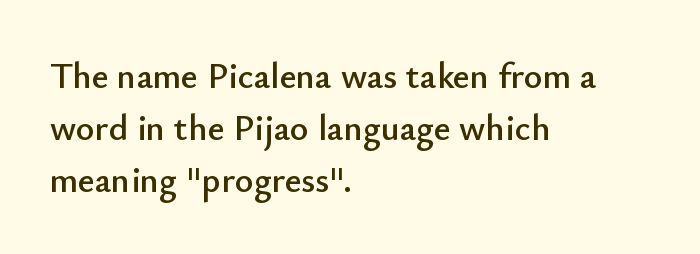
{"serif": "no", "italic": "no", "width": "normal", "stroke_contrast": "low", "x_height": "small", "monospaced": "no", "underline": "no", "align": "left", "line_spacing": "normal", "line_spacing_ratio": 1.45, "letter_spacing": "normal", "letter_spacing_em": 0.0, "glyph_px": 36}
